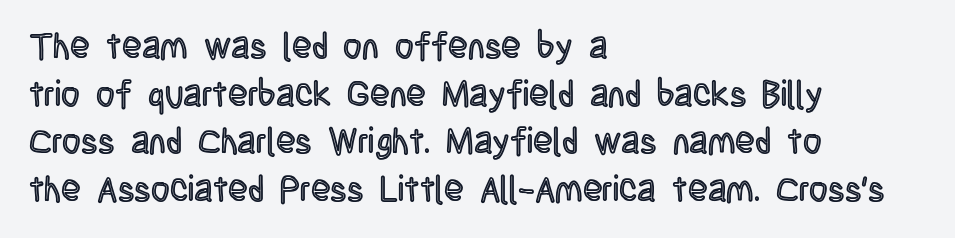
{"italic": "no", "width": "condensed", "x_height": "large", "monospaced": "no", "underline": "no", "align": "left", "line_spacing": "normal", "line_spacing_ratio": 1.32, "letter_spacing": "normal", "letter_spacing_em": 0.0, "glyph_px": 36}
